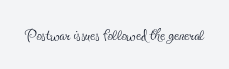
Q: Is the text bold? A: No.
Q: Is the text underlined? A: No.
Q: Is the spacing between letters normal or unusually wide? A: Normal.
